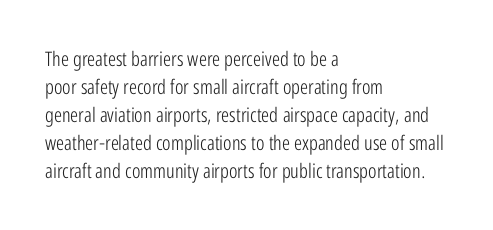
The image shows 20 px text type, upright; set left-aligned, normal line spacing (1.4x), normal letter spacing, not underlined.
